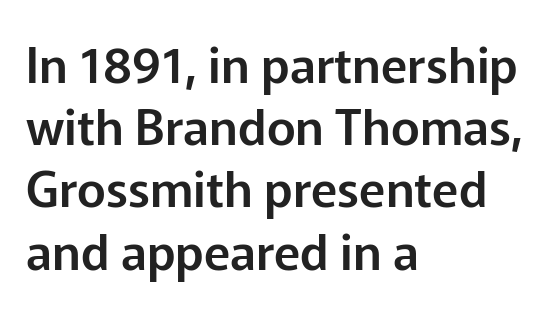
The image shows 49 px sans-serif type, upright; set left-aligned, normal line spacing (1.27x), normal letter spacing, not underlined; low stroke contrast and a medium x-height.
